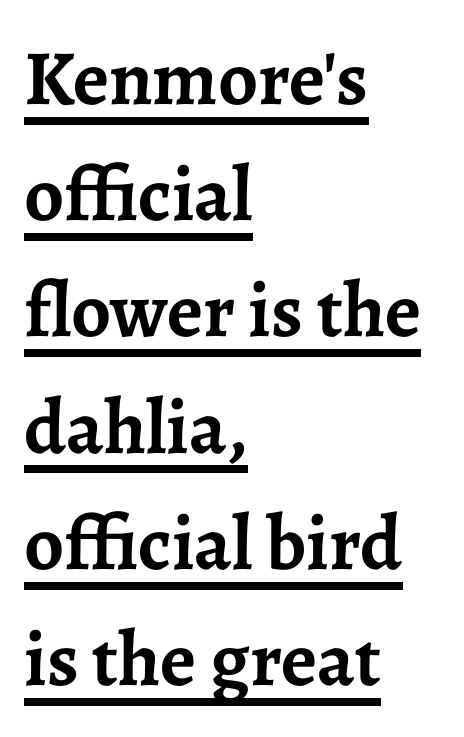
You could not count columns in this text — the font is proportionally spaced. A classic flush-left, rag-right setting is used for this passage. Quick note: not italic, upright. Whoever set this chose a conventional vertical rhythm.
